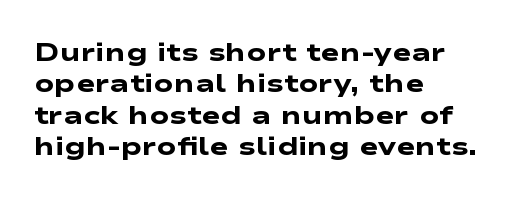
Q: Is the text bold? A: Yes.
Q: Is the text underlined? A: No.
Q: How is the paragraph aligned? A: Left-aligned.
Q: Is the spacing between letters normal or unusually wide? A: Normal.
